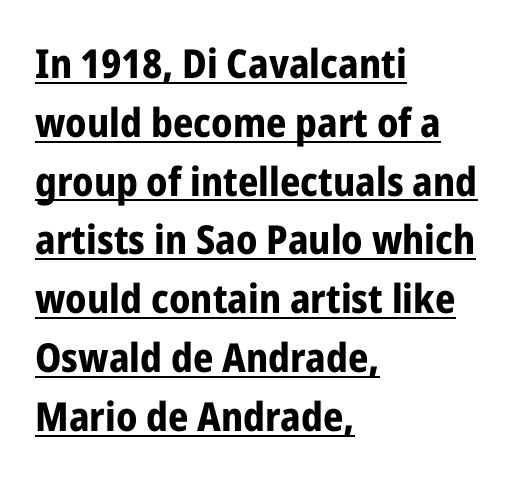
The image shows 40 px bold, condensed sans-serif type, upright; set left-aligned, normal line spacing (1.47x), normal letter spacing, underlined; low stroke contrast and a medium x-height.
